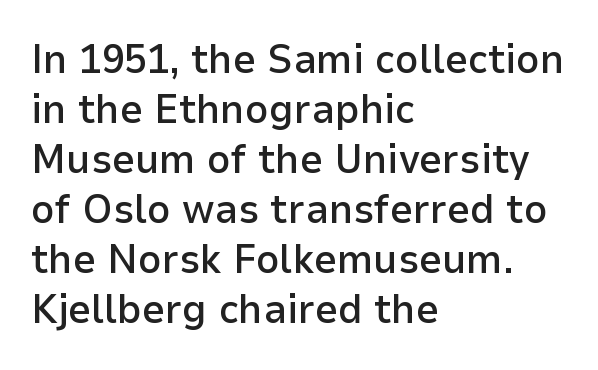
Moderately thickened strokes mark this as semibold type. Nothing sits at the stroke ends, so this counts as sans-serif. A typesetter would mark this as roman, not italic. The passage shown has conventional tracking throughout. Unmarked baselines from the first word to the last.
